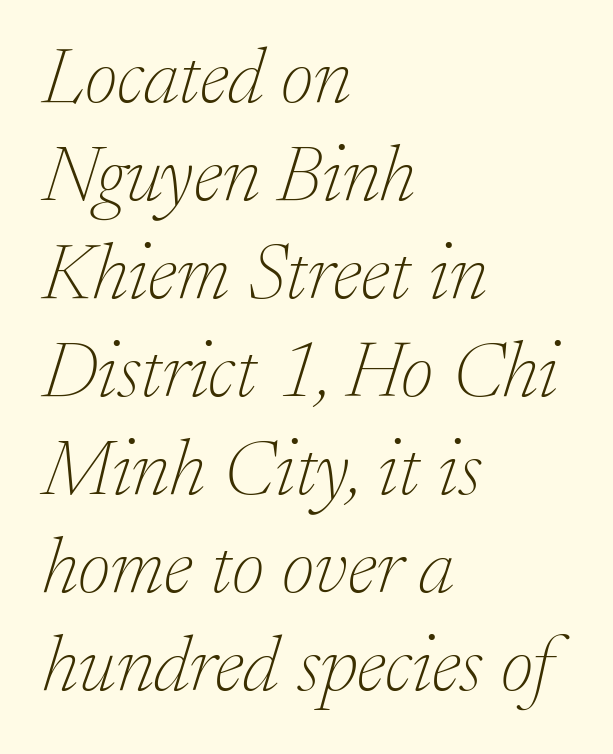
{"serif": "yes", "italic": "yes", "lean": "right", "slant_degrees": 17, "bold": "no", "weight": "thin", "width": "normal", "stroke_contrast": "low", "x_height": "medium", "monospaced": "no", "underline": "no", "align": "left", "line_spacing_ratio": 1.24, "letter_spacing": "normal", "letter_spacing_em": 0.0, "glyph_px": 79}
